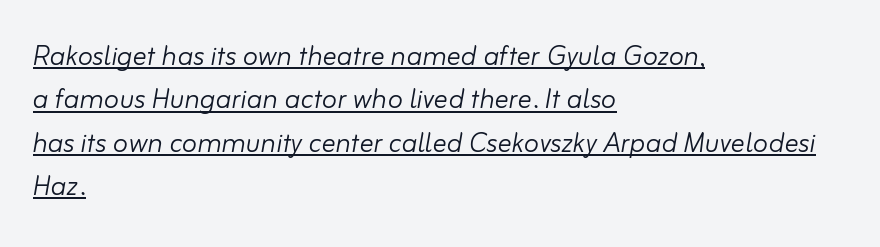
The image shows 35 px light type, italic (leaning right); set left-aligned, line spacing 1.24x, normal letter spacing, underlined; low stroke contrast and a small x-height.
